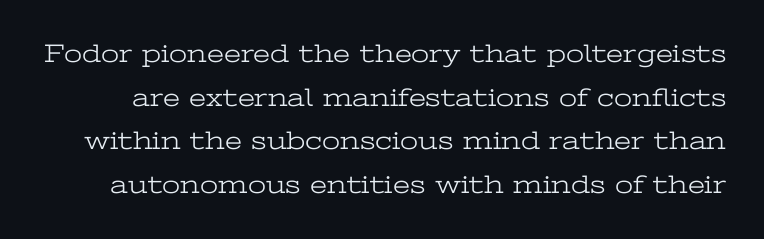
Nothing unusual about the tracking: characters are spaced as the font intends. The space directly below the letters is spotless. Is there much room between lines? A standard amount, neither cramped nor airy. Is the stroke heavy? The answer is a plain regular-or-lighter.
